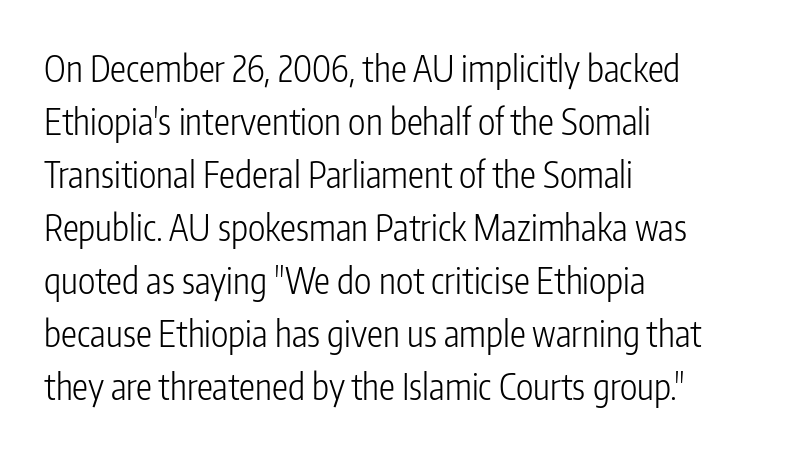
These lines were composed using upright roman letters. Any mark beneath the type? The region is blank. A typesetter would call this proportional, since set widths differ per character. The font family rendered here belongs to the sans-serif group.
